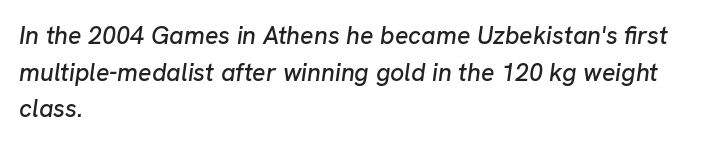
Default kerning and tracking; the words read as compact shapes. The passage shown stacks its lines at a standard gap. Descenders are the only things crossing below the line. The typography opts for an oblique posture over an upright one. Typeset ragged right — the left edge is the straight one.
